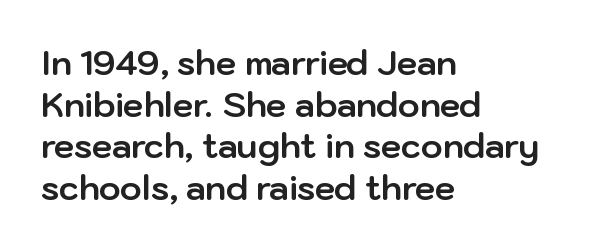
The image shows 33 px bold sans-serif type, upright; set left-aligned, normal line spacing (1.26x), normal letter spacing, not underlined; low stroke contrast and a medium x-height.
